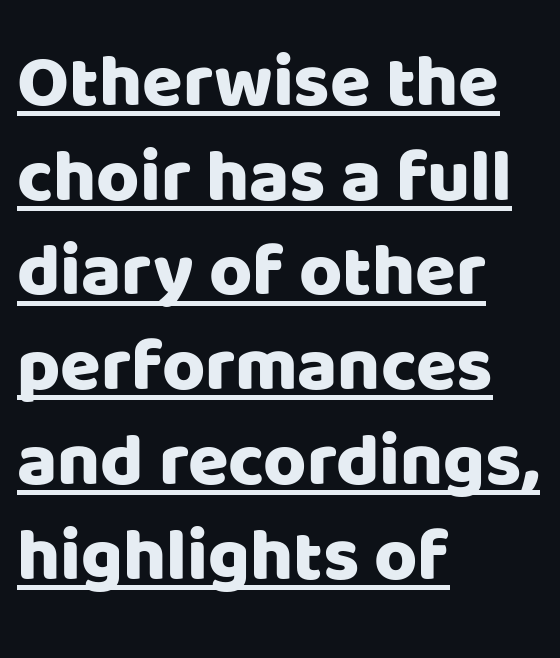
Proportional: the letters do not fall into vertical columns. Is there any slant? The stems are plumb. Is the block centered? No — it sits flush against the left margin. The face used here is a sans, in the tradition of grotesques and geometrics. Beneath each row of characters lies a ruled line.
